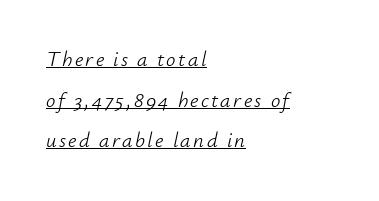
{"italic": "yes", "lean": "right", "slant_degrees": 12, "bold": "no", "underline": "yes", "align": "left", "line_spacing": "loose", "line_spacing_ratio": 1.94, "glyph_px": 21}
